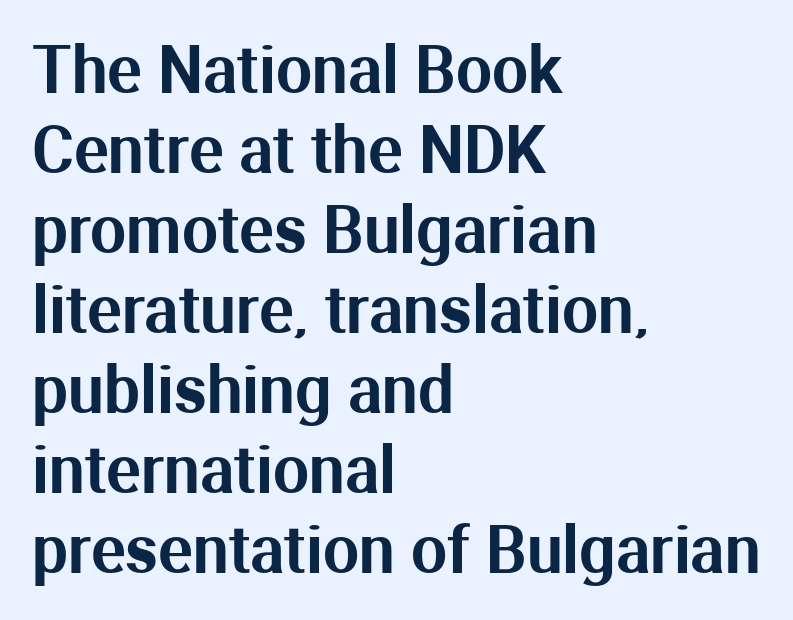
Q: Is the text italic (slanted)? A: No, it is upright.
Q: Is the typeface a serif or a sans-serif typeface? A: Sans-serif.
Q: Is the text underlined? A: No.
Q: How is the paragraph aligned? A: Left-aligned.
Q: Is the spacing between letters normal or unusually wide? A: Normal.
Q: Is the spacing between lines tight, normal or loose? A: Normal.
Q: Width (condensed, normal, or wide)? A: Normal.
Q: Stroke contrast? A: Medium.
Q: x-height? A: Medium.
Q: Monospaced? A: No.
